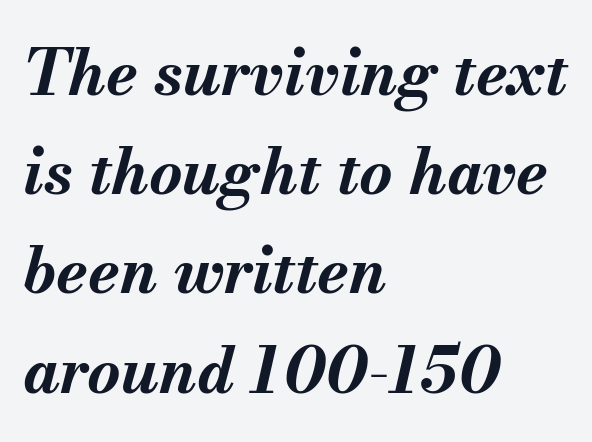
Q: Is the text bold? A: Yes.
Q: Is the text italic (slanted)? A: Yes, it leans right by about 13 degrees.
Q: Is the text underlined? A: No.
Q: How is the paragraph aligned? A: Left-aligned.
Q: Is the spacing between letters normal or unusually wide? A: Normal.
Q: Is the spacing between lines tight, normal or loose? A: Normal.
Q: Width (condensed, normal, or wide)? A: Normal.
Q: Stroke contrast? A: Medium.
Q: x-height? A: Small.
Q: Monospaced? A: No.
